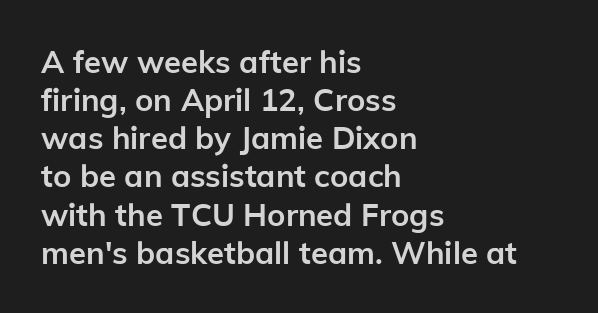
Q: Is the text bold? A: Yes.
Q: Is the text italic (slanted)? A: No, it is upright.
Q: Is the typeface a serif or a sans-serif typeface? A: Sans-serif.
Q: Is the text underlined? A: No.
Q: How is the paragraph aligned? A: Left-aligned.
Q: Is the spacing between letters normal or unusually wide? A: Normal.
Q: Width (condensed, normal, or wide)? A: Normal.
Q: Stroke contrast? A: Low.
Q: x-height? A: Medium.
Q: Monospaced? A: No.
